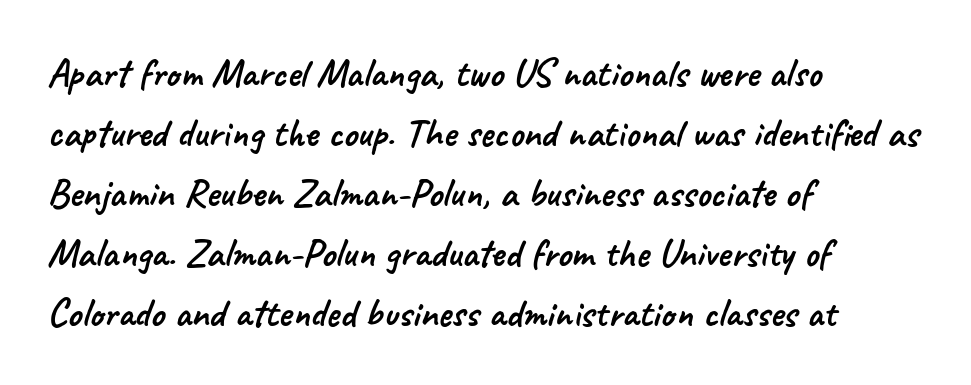
The image shows 40 px sans-serif type; set left-aligned, normal line spacing (1.5x), normal letter spacing, not underlined; low stroke contrast and a small x-height.
